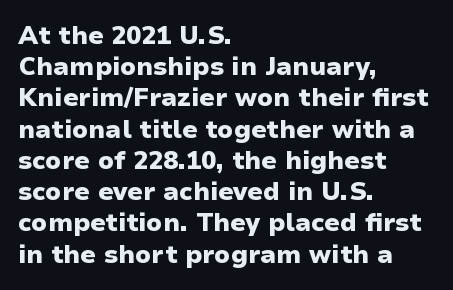
Q: Is the text bold? A: Yes.
Q: Is the text italic (slanted)? A: No, it is upright.
Q: Is the text underlined? A: No.
Q: How is the paragraph aligned? A: Left-aligned.
Q: Is the spacing between letters normal or unusually wide? A: Normal.
Q: Is the spacing between lines tight, normal or loose? A: Normal.
